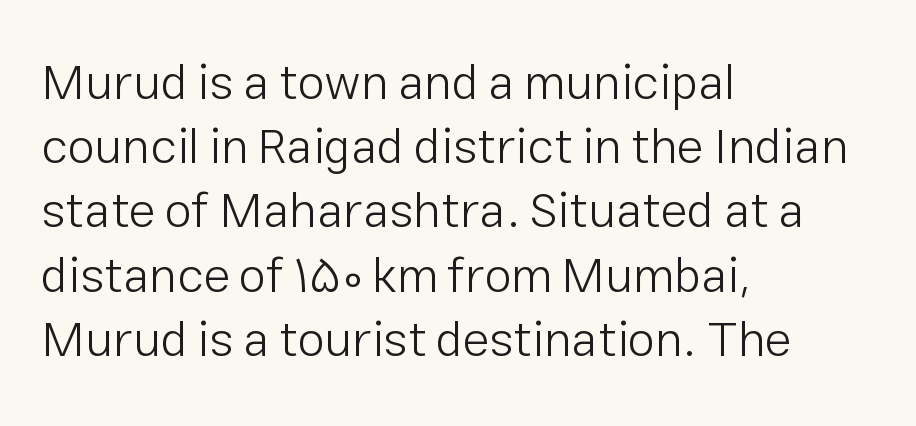
Stroke terminals: plain, sans-serif. Designer's note — italics off, roman on. Heft: none added — not bold. A typesetter would call this proportional, since set widths differ per character. The compositor pushed each line to the left boundary.
